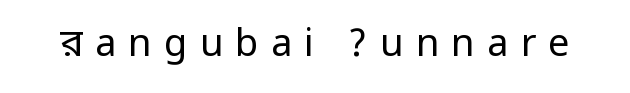
You can tell from the bare stems that sans-serif type was used. The font is comparable to plain body text, perhaps lighter. It's the straight-up-and-down kind of type. Someone cranked the tracking dial way up on this one. Underlining? Definitely not there.
